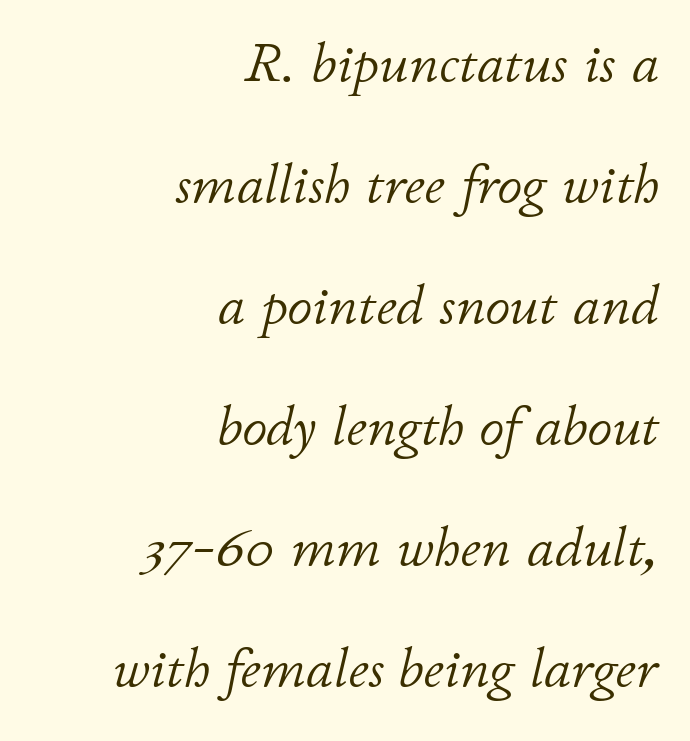
{"italic": "yes", "lean": "right", "slant_degrees": 11, "bold": "no", "weight": "light", "width": "normal", "stroke_contrast": "low", "x_height": "small", "monospaced": "no", "underline": "no", "align": "right", "line_spacing": "loose", "line_spacing_ratio": 2.16, "letter_spacing": "normal", "letter_spacing_em": 0.0, "glyph_px": 56}
